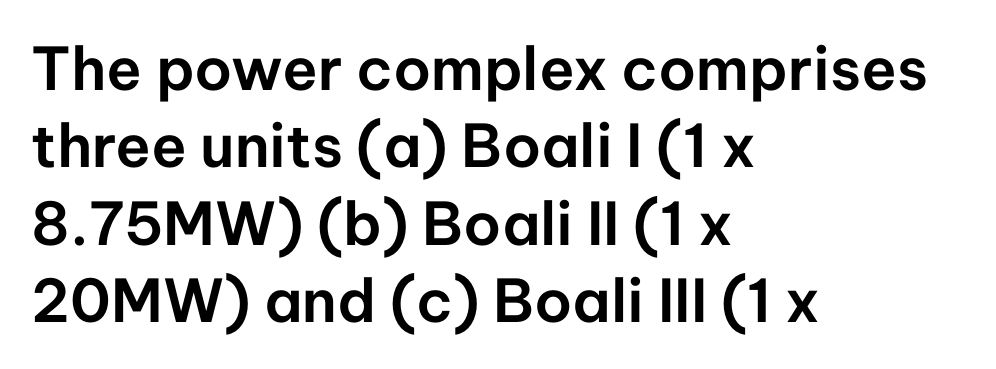
{"serif": "no", "italic": "no", "width": "normal", "stroke_contrast": "low", "x_height": "medium", "monospaced": "no", "underline": "no", "align": "left", "line_spacing": "normal", "line_spacing_ratio": 1.31, "letter_spacing": "normal", "letter_spacing_em": 0.0, "glyph_px": 59}
